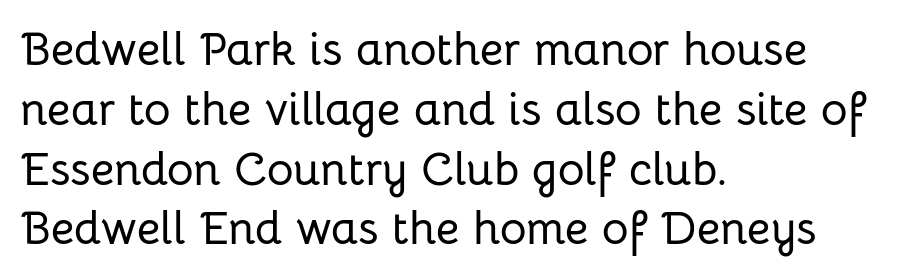
Think of a printed novel: that variable character pitch is what you see here. You can tell from the bare stems that sans-serif type was used. Tracking value appears to be zero — textbook default spacing. Does the leading feel generous? No, just average. Which margin do the lines hug? The left one — the right edge is uneven. The typography opts for an upright posture over an oblique one.
